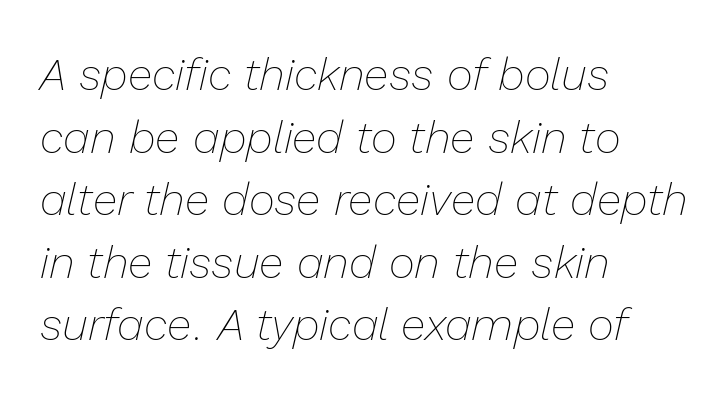
{"italic": "yes", "lean": "right", "slant_degrees": 13, "bold": "no", "weight": "thin", "width": "normal", "stroke_contrast": "low", "x_height": "medium", "monospaced": "no", "underline": "no", "align": "left", "line_spacing": "normal", "line_spacing_ratio": 1.39, "letter_spacing": "normal", "letter_spacing_em": 0.0, "glyph_px": 45}
